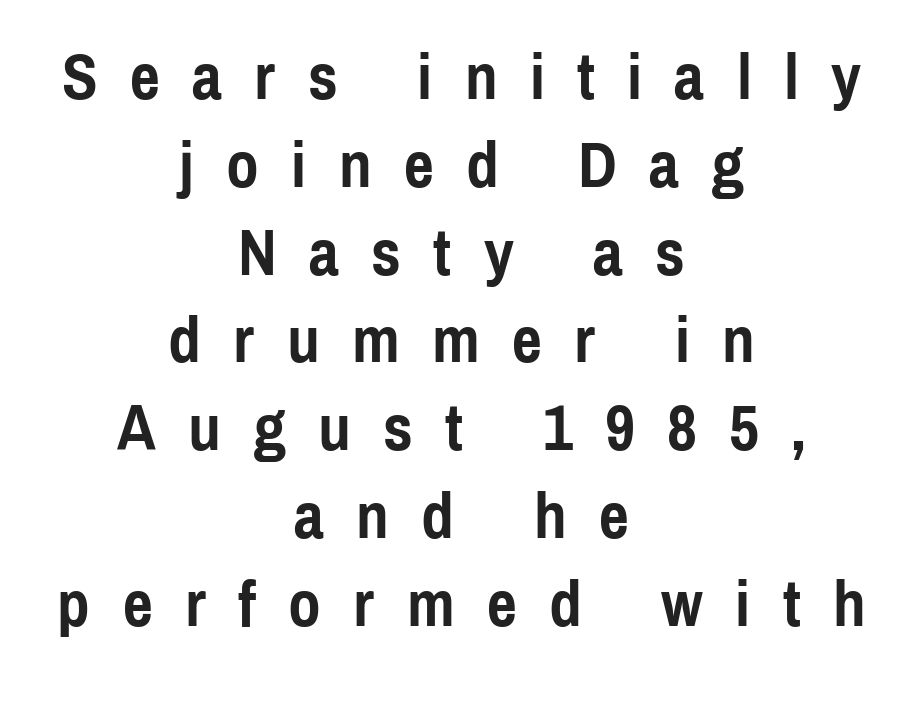
{"serif": "no", "italic": "no", "bold": "yes", "weight": "semibold", "width": "condensed", "x_height": "medium", "monospaced": "no", "underline": "no", "align": "center", "line_spacing": "normal", "line_spacing_ratio": 1.33, "letter_spacing": "wide", "letter_spacing_em": 0.49, "glyph_px": 66}
